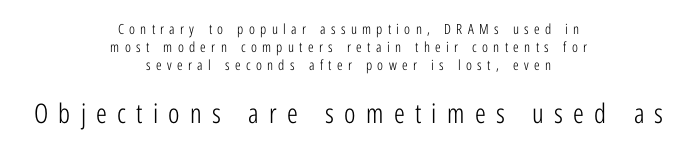
This is roman type, the default non-slanted kind. Weight: not bold — regular or lighter. Size contrast runs from small at the top to large at the bottom. What's the leading like? Ordinary, nothing unusual. Alignment: centered. Words float on clear page, feet unadorned.
